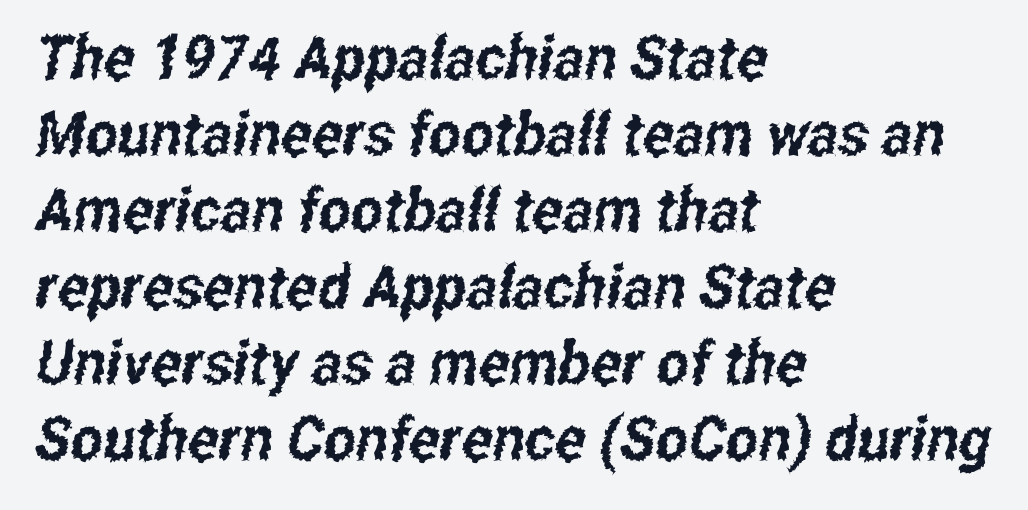
{"serif": "no", "width": "condensed", "stroke_contrast": "low", "x_height": "medium", "monospaced": "no", "underline": "no", "align": "left", "line_spacing": "normal", "line_spacing_ratio": 1.25, "letter_spacing": "normal", "letter_spacing_em": 0.0, "glyph_px": 61}
